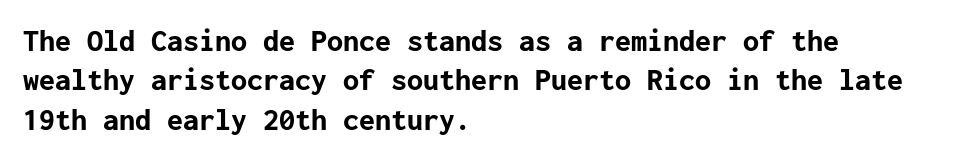
Short note: letters normally spaced. Each letter's strokes conclude bluntly, with no projecting serifs. Casual observation: everything's shoved over to the left. Italic: no, the glyphs are upright roman. Clear beneath every line of the passage. Heavy, bold letterforms.
